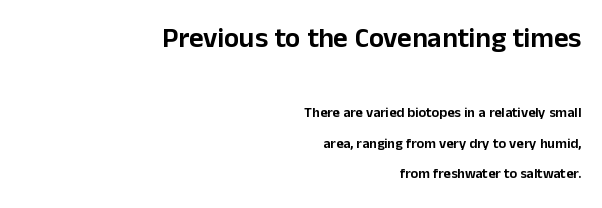
{"serif": "no", "italic": "no", "width": "normal", "stroke_contrast": "low", "x_height": "medium", "monospaced": "no", "underline": "no", "align": "right", "line_spacing": "loose", "line_spacing_ratio": 2.17, "letter_spacing": "normal", "letter_spacing_em": 0.0, "larger_block": "first", "size_ratio": 2.0, "glyph_px": 28}
